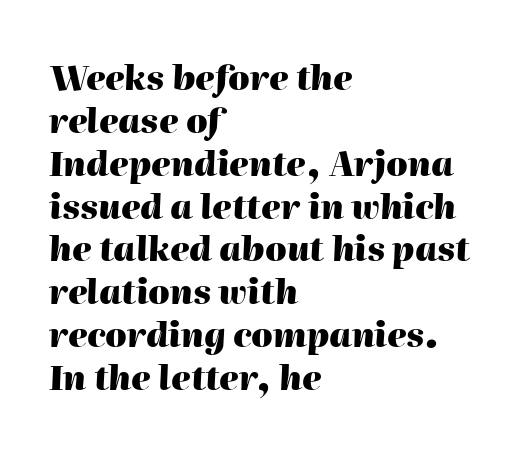
Baseline-to-baseline distance is the conventional proportion of letter height. The space directly below the letters is spotless. Look at the tracking — it's just the regular setting, nothing added. The font is running at its bold setting. Character widths vary here, with narrow letters taking less room than wide ones. There's an unmistakable incline to the writing here.
